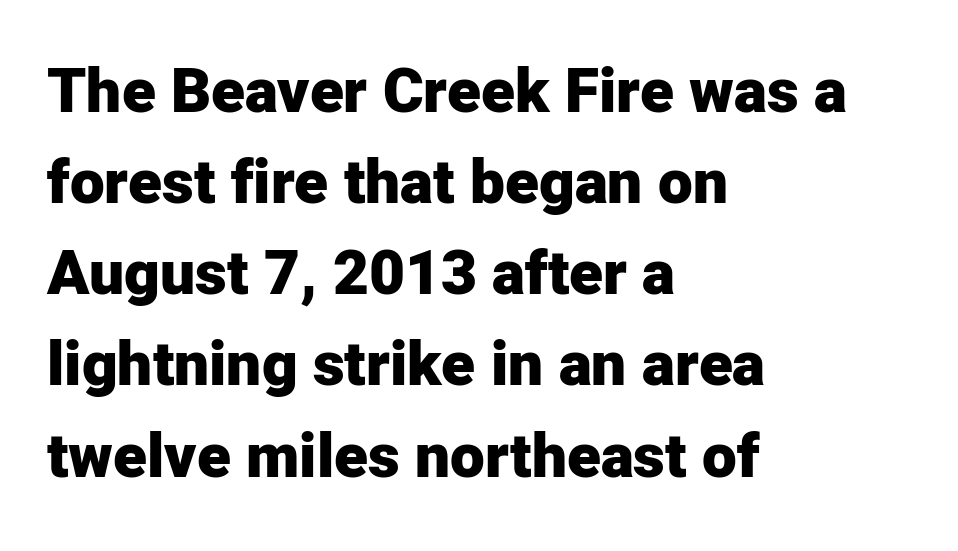
You'd pick this weight for a headline — it's a proper bold. Here the glyphs are tracked normally, forming tight word shapes. The paragraph has a hard left edge and a soft right edge. The typography opts for an upright posture over an oblique one. The rendering shows plain stroke endings on the letterforms — a sans-serif design. Clear beneath every line of the passage.
